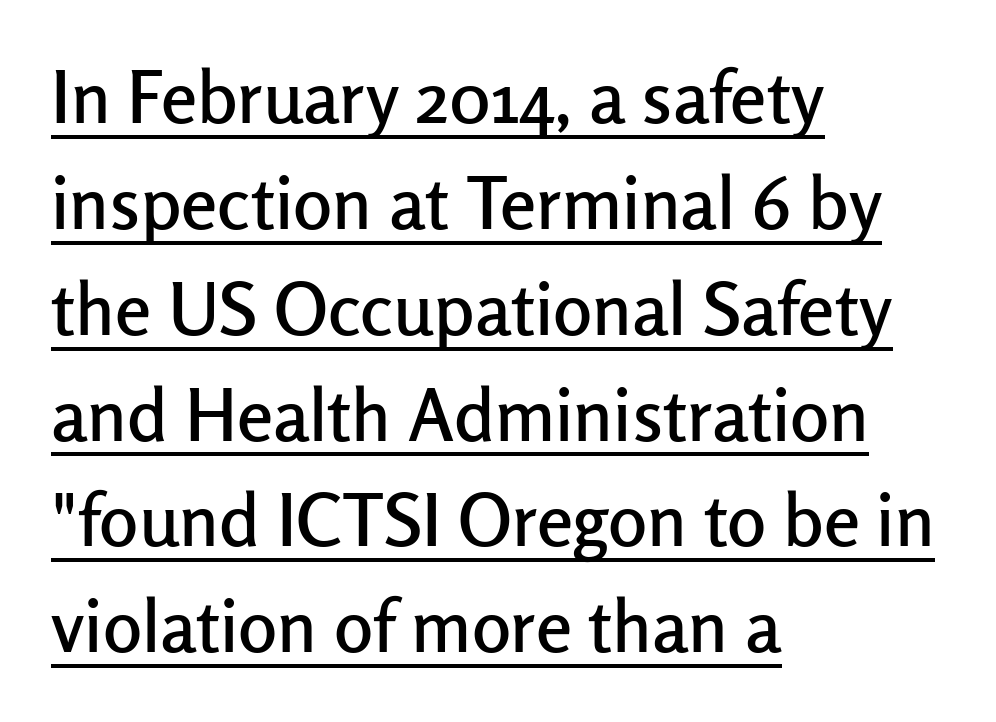
The image shows 73 px sans-serif type, upright; set left-aligned, normal line spacing (1.45x), normal letter spacing, underlined; low stroke contrast and a medium x-height.
